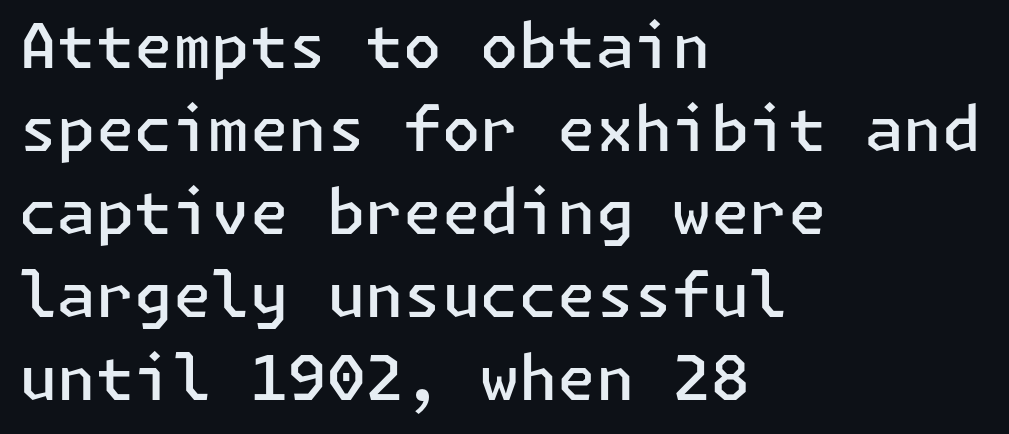
Q: Is the text bold? A: Semi-bold.
Q: Is the text italic (slanted)? A: No, it is upright.
Q: Is the typeface a serif or a sans-serif typeface? A: Sans-serif.
Q: Is the text underlined? A: No.
Q: How is the paragraph aligned? A: Left-aligned.
Q: Is the spacing between letters normal or unusually wide? A: Normal.
Q: Is the spacing between lines tight, normal or loose? A: Normal.
Q: Width (condensed, normal, or wide)? A: Normal.
Q: Stroke contrast? A: Low.
Q: x-height? A: Medium.
